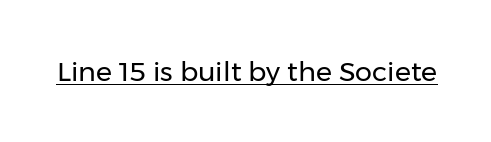
{"italic": "no", "bold": "no", "underline": "yes", "letter_spacing": "normal", "letter_spacing_em": 0.0, "glyph_px": 27}
